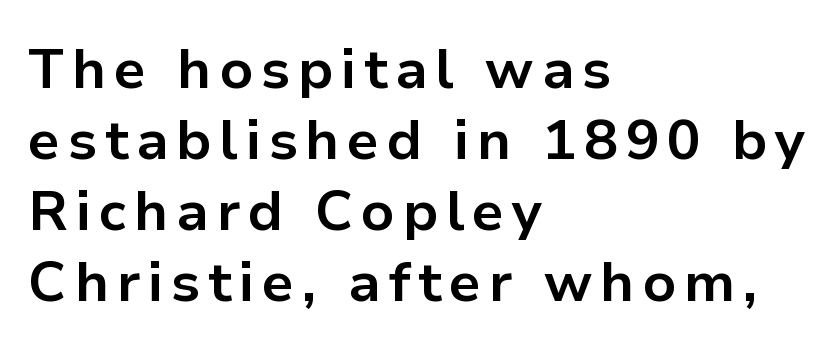
Bold? Absolutely — the strokes are thick and heavy. If you measured baseline to baseline, you'd find a middling distance. Horizontally, the lines are justified to the leading edge only. The letters carry no serifs — their stems end cleanly without finishing strokes. Is there any slant? The stems are plumb.
